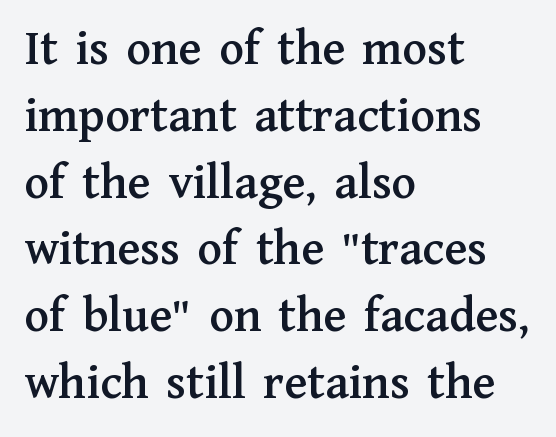
Proportional: the letters do not fall into vertical columns. Italic? Not at all — the glyphs are vertical. Notice how descenders clear the ascenders below comfortably — that's standard leading. The paragraph has a hard left edge and a soft right edge.
